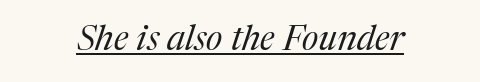
{"serif": "yes", "italic": "yes", "lean": "right", "slant_degrees": 17, "bold": "no", "weight": "regular", "width": "normal", "stroke_contrast": "medium", "x_height": "medium", "monospaced": "no", "underline": "yes", "letter_spacing": "normal", "letter_spacing_em": 0.0, "glyph_px": 35}
